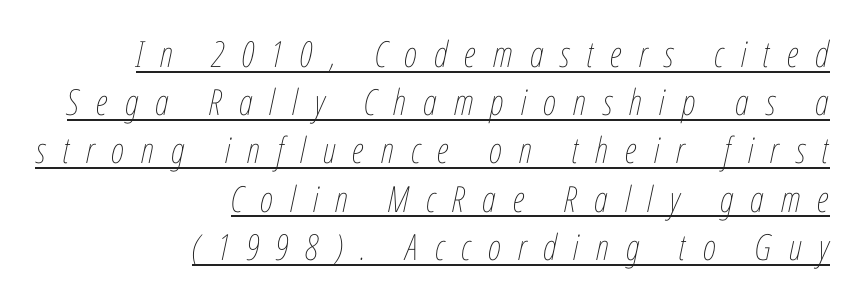
Q: Is the text bold? A: No.
Q: Is the text italic (slanted)? A: Yes, it leans right by about 12 degrees.
Q: Is the text underlined? A: Yes.
Q: How is the paragraph aligned? A: Right-aligned.
Q: Is the spacing between letters normal or unusually wide? A: Unusually wide.
Q: Is the spacing between lines tight, normal or loose? A: Normal.
Q: Width (condensed, normal, or wide)? A: Condensed.
Q: Stroke contrast? A: Low.
Q: x-height? A: Medium.
Q: Monospaced? A: No.
